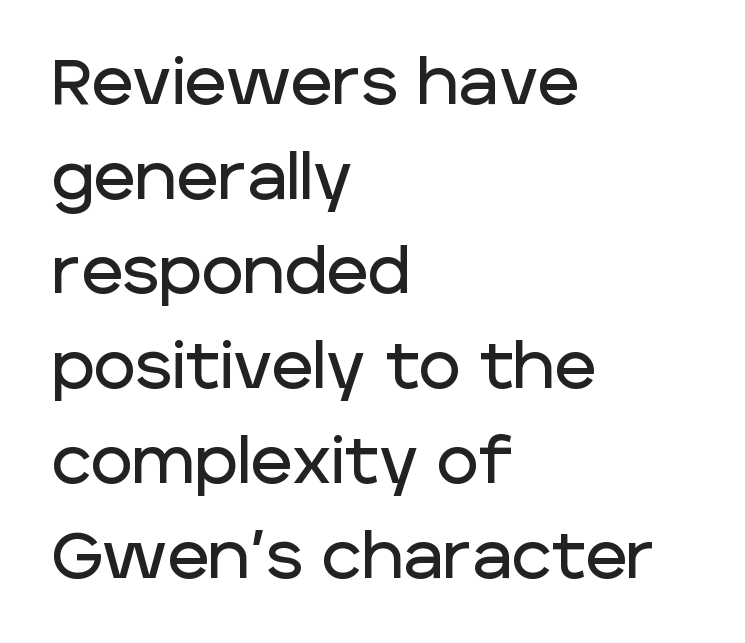
{"serif": "no", "italic": "no", "width": "normal", "stroke_contrast": "low", "x_height": "large", "monospaced": "no", "underline": "no", "align": "left", "line_spacing": "normal", "line_spacing_ratio": 1.48, "letter_spacing": "normal", "letter_spacing_em": 0.0, "glyph_px": 64}
